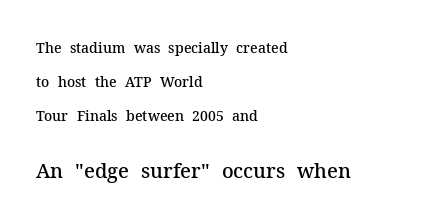
Q: Is the text bold? A: Semi-bold.
Q: Is the text italic (slanted)? A: No, it is upright.
Q: Is the text underlined? A: No.
Q: How is the paragraph aligned? A: Left-aligned.
Q: Is the spacing between letters normal or unusually wide? A: Normal.
Q: Is the spacing between lines tight, normal or loose? A: Loose.
Q: Which block of text is set in a larger size, the first (top) or the second (bottom)? A: The second (bottom) one.
